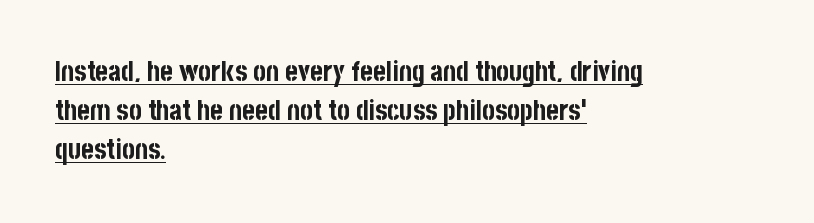
Q: Is the text bold? A: Yes.
Q: Is the text italic (slanted)? A: No, it is upright.
Q: Is the text underlined? A: Yes.
Q: How is the paragraph aligned? A: Left-aligned.
Q: Is the spacing between letters normal or unusually wide? A: Normal.
Q: Is the spacing between lines tight, normal or loose? A: Normal.
